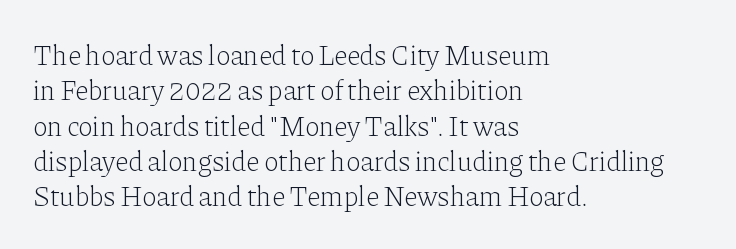
The image shows 28 px light serif type, upright; set left-aligned, normal line spacing (1.26x), normal letter spacing, not underlined; low stroke contrast and a medium x-height.
